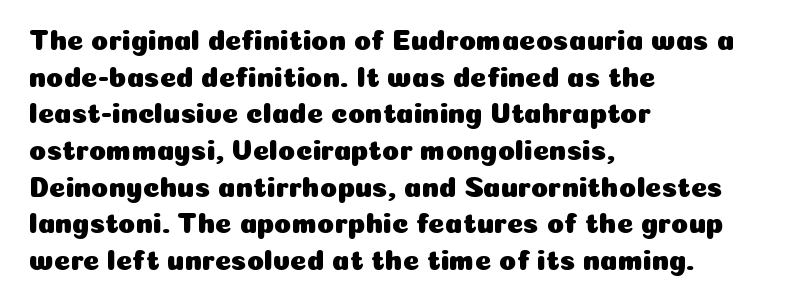
{"serif": "no", "italic": "no", "width": "normal", "stroke_contrast": "low", "x_height": "medium", "monospaced": "no", "underline": "no", "align": "left", "line_spacing": "normal", "line_spacing_ratio": 1.31, "letter_spacing": "normal", "letter_spacing_em": 0.0, "glyph_px": 28}
